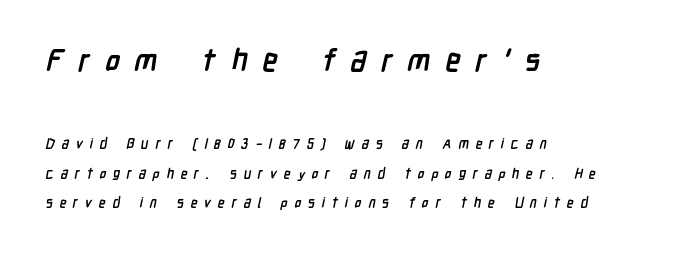
The image shows 31 px semibold, condensed sans-serif type; set left-aligned, loose line spacing (2.13x), unusually wide letter spacing (+0.48 em), not underlined; the first (top) block is 2.21x larger; low stroke contrast and a medium x-height.
